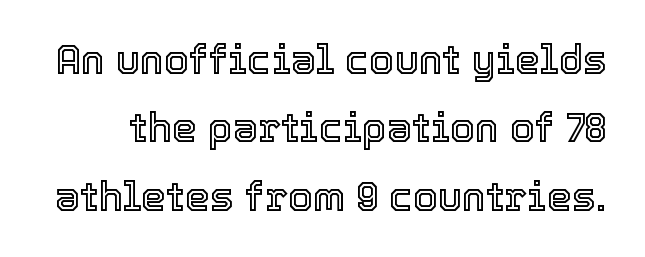
The image shows 40 px text type, upright; set line spacing 1.71x, normal letter spacing, not underlined; a medium x-height.
